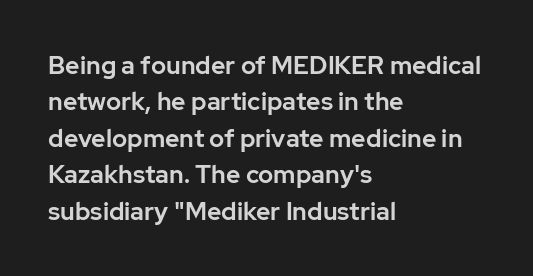
Q: Is the text italic (slanted)? A: No, it is upright.
Q: Is the text underlined? A: No.
Q: How is the paragraph aligned? A: Left-aligned.
Q: Is the spacing between letters normal or unusually wide? A: Normal.
Q: Is the spacing between lines tight, normal or loose? A: Normal.
